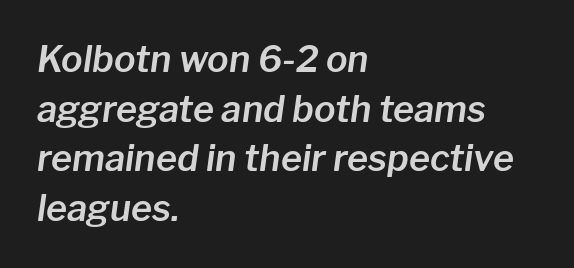
Letters rest on an invisible, unmarked baseline. Spacing between characters is what you'd get straight out of the box. The lettering tilts uniformly, giving the passage an italic look. Do the characters align in a grid? No, the font is proportional. Compared with typical paragraphs, the rows here are spaced about the same.
